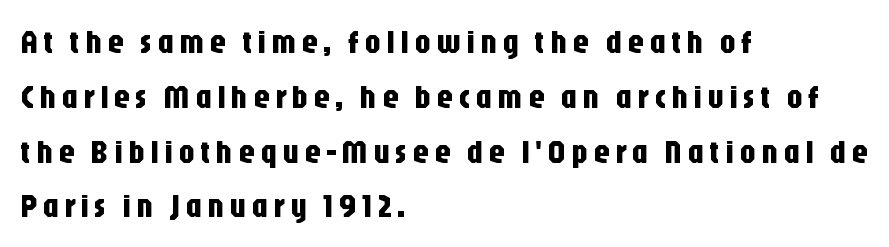
Descender tails drop into unmarked territory. Posture: straight, roman, zero tilt. Each letter keeps its own natural width here, so spacing adapts to shape. Examine the stroke ends and you'll find no serifs.
